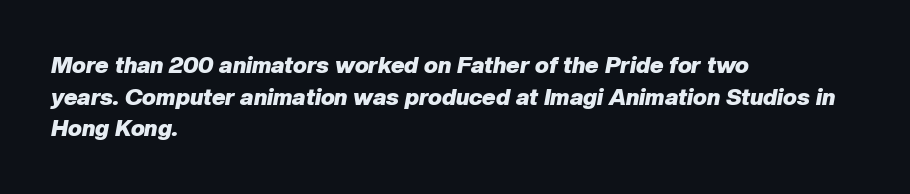
The image shows 23 px bold type, italic (leaning right); set left-aligned, normal line spacing (1.38x), normal letter spacing, not underlined.
